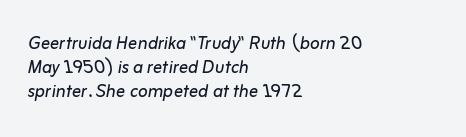
{"italic": "yes", "lean": "right", "slant_degrees": 10, "bold": "no", "underline": "no", "align": "left", "line_spacing": "tight", "line_spacing_ratio": 1.04, "letter_spacing": "normal", "letter_spacing_em": 0.0, "glyph_px": 23}
